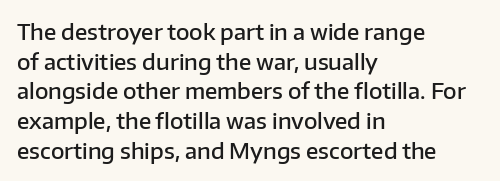
The image shows 22 px text type, upright; set left-aligned, normal line spacing (1.35x), normal letter spacing, not underlined.
